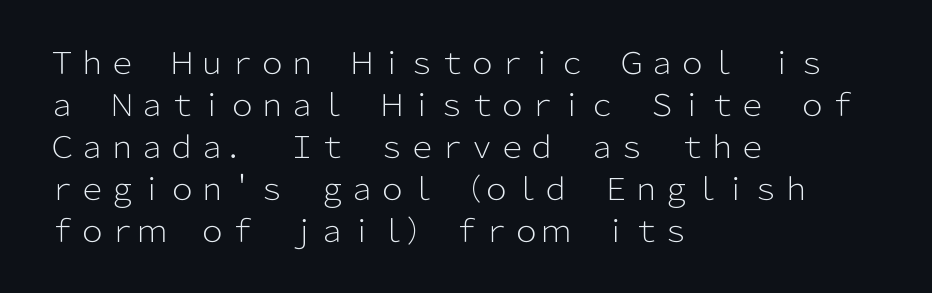
Q: Is the text bold? A: No.
Q: Is the text italic (slanted)? A: No, it is upright.
Q: Is the typeface a serif or a sans-serif typeface? A: Sans-serif.
Q: Is the text underlined? A: No.
Q: How is the paragraph aligned? A: Left-aligned.
Q: Is the spacing between letters normal or unusually wide? A: Normal.
Q: Is the spacing between lines tight, normal or loose? A: Normal.
Q: Width (condensed, normal, or wide)? A: Normal.
Q: Stroke contrast? A: Low.
Q: x-height? A: Medium.
Q: Monospaced? A: No.
